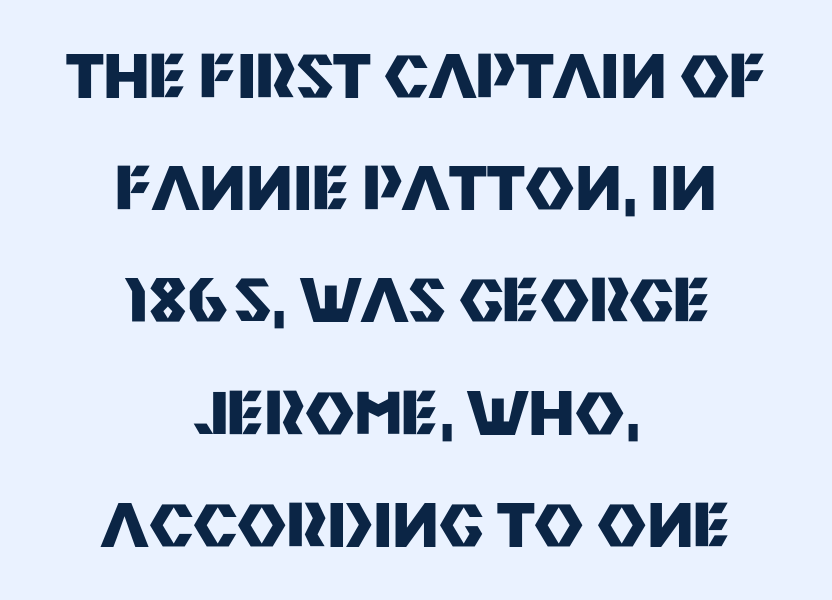
The image shows 60 px heavy sans-serif type, upright; set centered, line spacing 1.87x, normal letter spacing, not underlined; medium stroke contrast and a large x-height.
